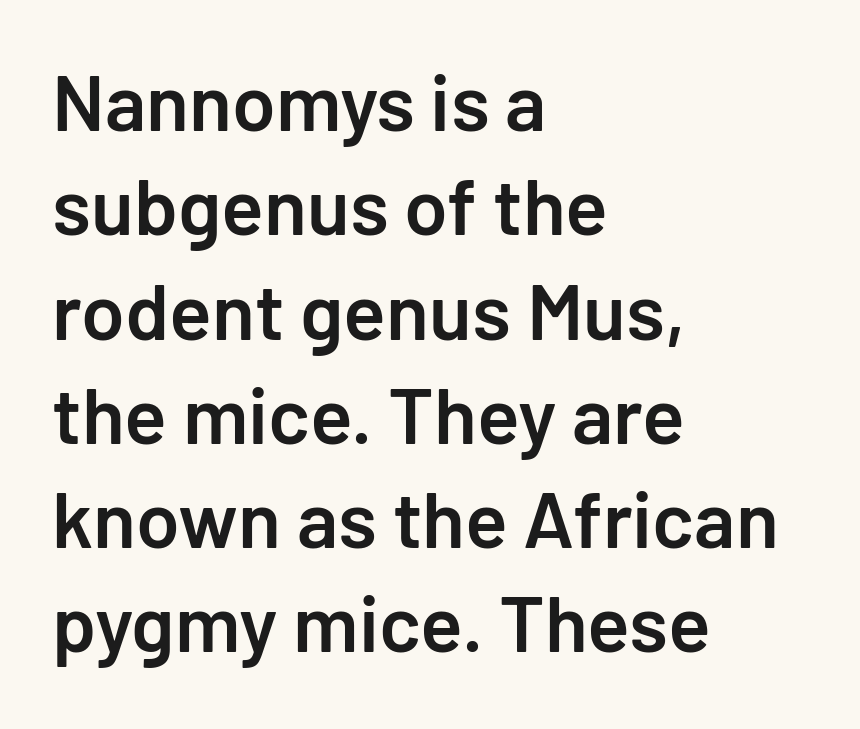
{"serif": "no", "italic": "no", "bold": "semi", "weight": "semibold", "width": "normal", "stroke_contrast": "low", "x_height": "medium", "monospaced": "no", "underline": "no", "align": "left", "line_spacing": "normal", "line_spacing_ratio": 1.32, "letter_spacing": "normal", "letter_spacing_em": 0.0, "glyph_px": 79}
